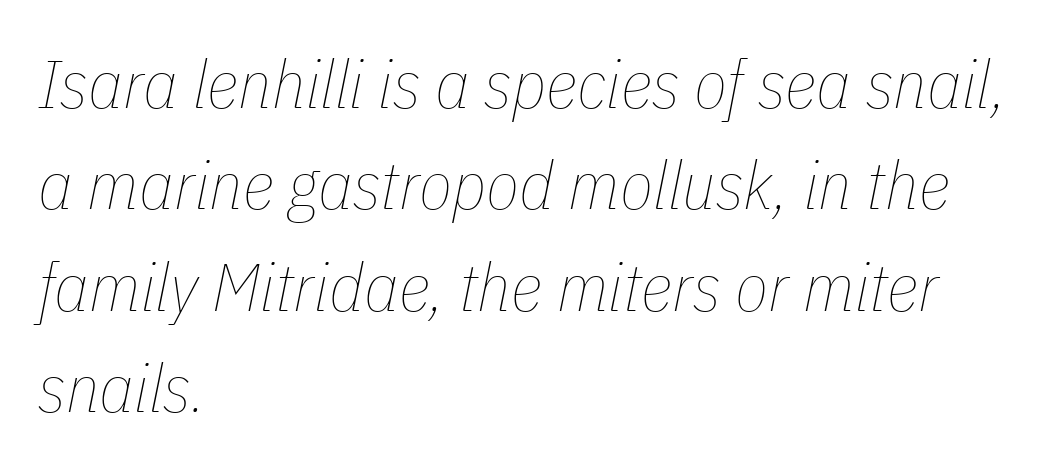
Q: Is the text bold? A: No.
Q: Is the text italic (slanted)? A: Yes, it leans right by about 11 degrees.
Q: Is the text underlined? A: No.
Q: How is the paragraph aligned? A: Left-aligned.
Q: Is the spacing between letters normal or unusually wide? A: Normal.
Q: Is the spacing between lines tight, normal or loose? A: Normal.
Q: Width (condensed, normal, or wide)? A: Condensed.
Q: Stroke contrast? A: Low.
Q: x-height? A: Medium.
Q: Monospaced? A: No.
